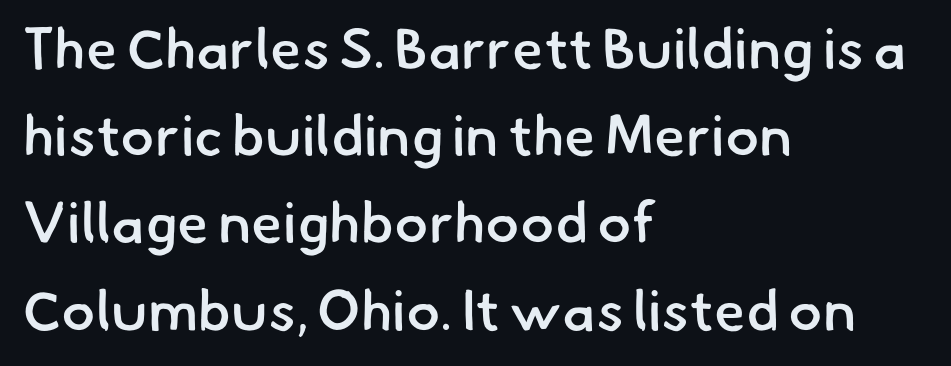
Q: Is the text bold? A: Semi-bold.
Q: Is the typeface a serif or a sans-serif typeface? A: Sans-serif.
Q: Is the text underlined? A: No.
Q: How is the paragraph aligned? A: Left-aligned.
Q: Is the spacing between letters normal or unusually wide? A: Normal.
Q: Is the spacing between lines tight, normal or loose? A: Normal.
Q: Width (condensed, normal, or wide)? A: Normal.
Q: Stroke contrast? A: Low.
Q: x-height? A: Small.
Q: Monospaced? A: No.
